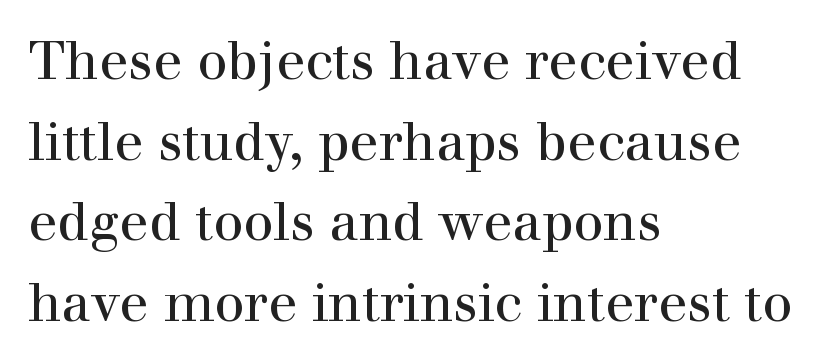
The image shows 53 px regular-weight serif type, upright; set left-aligned, normal line spacing (1.52x), normal letter spacing, not underlined; high stroke contrast and a medium x-height.
